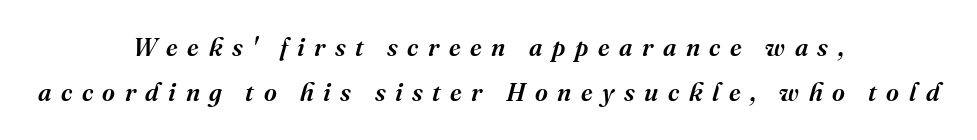
The image shows 25 px text type, italic (leaning right); set centered, line spacing 1.82x, unusually wide letter spacing (+0.38 em), not underlined.
